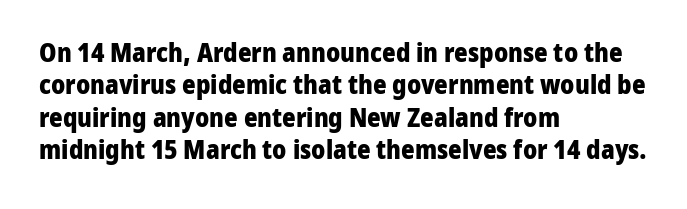
Q: Is the text bold? A: Yes.
Q: Is the text italic (slanted)? A: No, it is upright.
Q: Is the text underlined? A: No.
Q: How is the paragraph aligned? A: Left-aligned.
Q: Is the spacing between letters normal or unusually wide? A: Normal.
Q: Is the spacing between lines tight, normal or loose? A: Normal.
